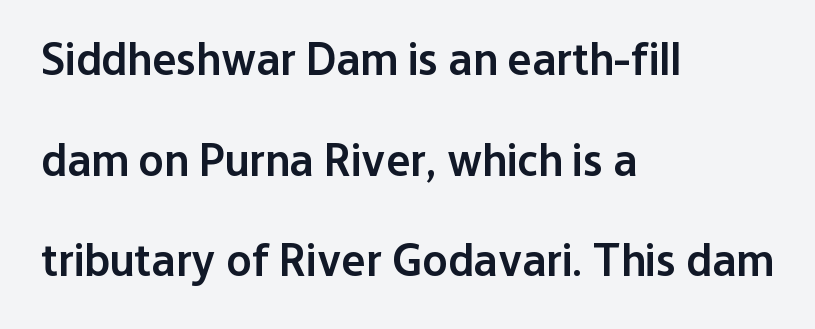
Stroke thickness is moderately raised; the sample reads as semibold. The paragraph shown leans on its left margin. Spacing between characters is what you'd get straight out of the box. Looks like regular typesetting: each glyph gets only the width it needs. Check under the words: just untouched page. You could fit nearly another row in the gap between these rows.
